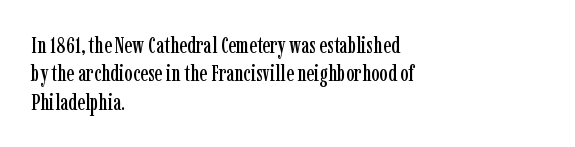
Q: Is the text italic (slanted)? A: No, it is upright.
Q: Is the text underlined? A: No.
Q: How is the paragraph aligned? A: Left-aligned.
Q: Is the spacing between letters normal or unusually wide? A: Normal.
